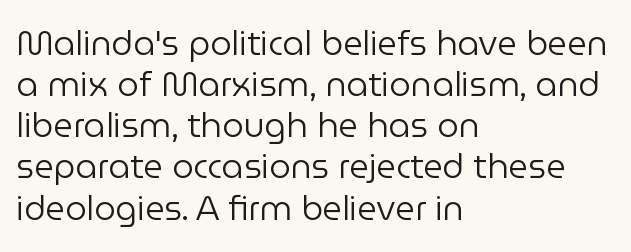
The image shows 34 px regular-weight sans-serif type, upright; set left-aligned, line spacing 1.21x, normal letter spacing, not underlined; low stroke contrast and a medium x-height.
